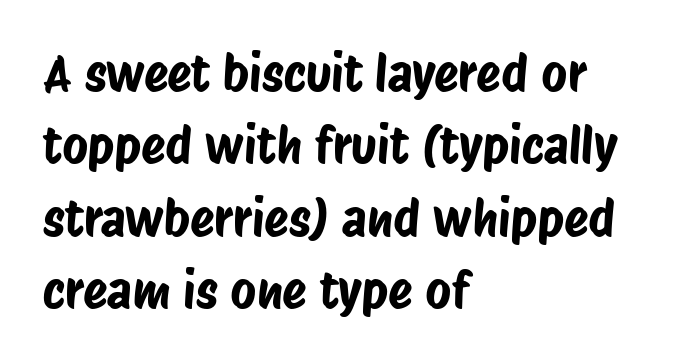
{"serif": "no", "width": "condensed", "stroke_contrast": "low", "x_height": "large", "monospaced": "no", "underline": "no", "align": "left", "line_spacing": "normal", "line_spacing_ratio": 1.45, "letter_spacing": "normal", "letter_spacing_em": 0.0, "glyph_px": 50}
